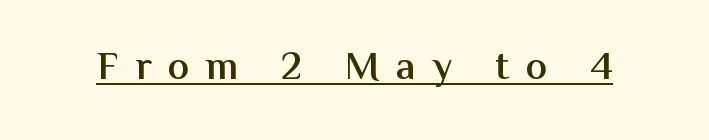
Varying glyph widths throughout — classic text-font behaviour. A sans-serif font was chosen for this passage. Observe the wide spacing: letters keep a clear distance from each other. The lettering is marked with a stroke running underneath it. The axis of the letterforms is exactly vertical. The rendering uses a semibold face; strokes are thickened but not to full bold.
